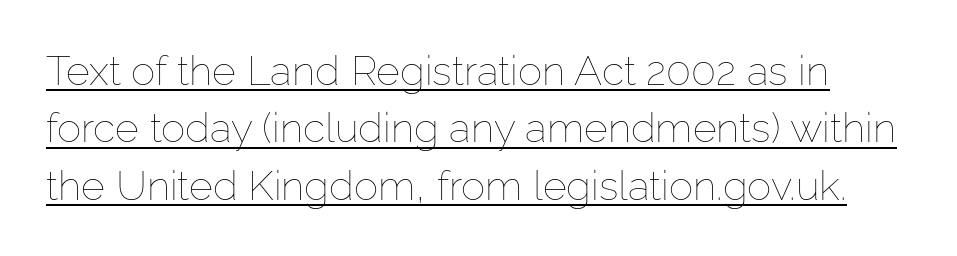
Q: Is the text bold? A: No.
Q: Is the text italic (slanted)? A: No, it is upright.
Q: Is the text underlined? A: Yes.
Q: Is the spacing between letters normal or unusually wide? A: Normal.
Q: Is the spacing between lines tight, normal or loose? A: Normal.
Q: Width (condensed, normal, or wide)? A: Normal.
Q: Stroke contrast? A: Low.
Q: x-height? A: Medium.
Q: Monospaced? A: No.
